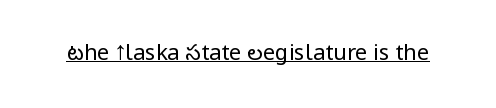
Does a line run under the words? Yes, clearly. Each word holds together tightly as a unit, with standard inter-letter gaps. When letters stand straight like this, we call the style roman or upright. Compared with a typical body face, this is equally light or lighter still.
